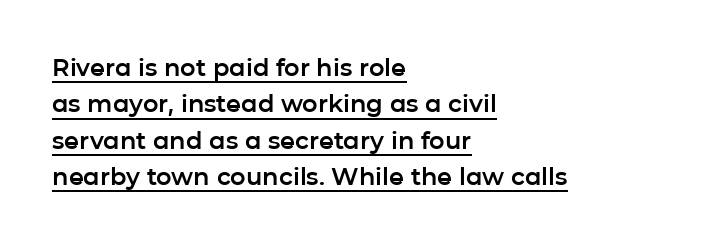
Q: Is the text italic (slanted)? A: No, it is upright.
Q: Is the text underlined? A: Yes.
Q: How is the paragraph aligned? A: Left-aligned.
Q: Is the spacing between letters normal or unusually wide? A: Normal.
Q: Is the spacing between lines tight, normal or loose? A: Normal.
